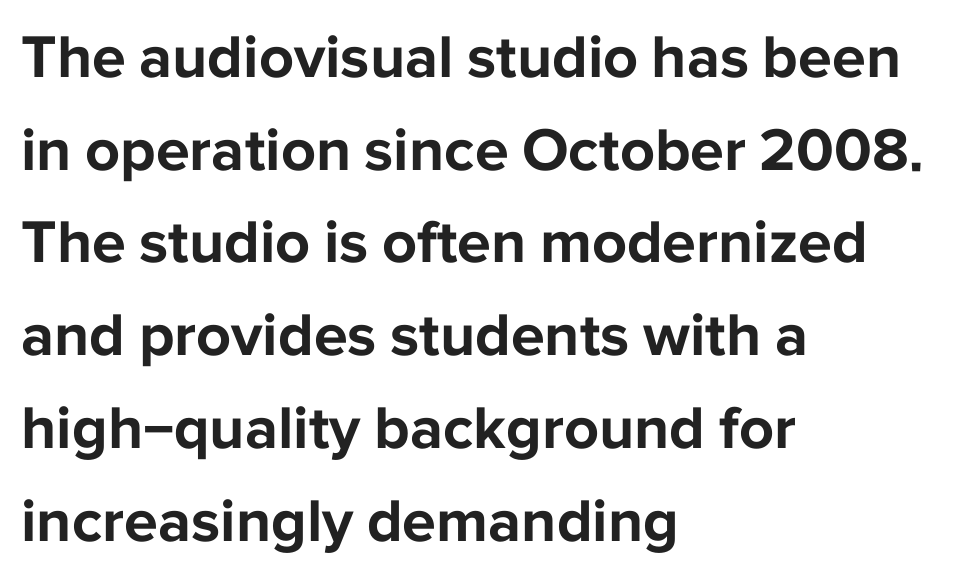
{"serif": "no", "italic": "no", "bold": "yes", "weight": "bold", "width": "normal", "stroke_contrast": "low", "x_height": "medium", "monospaced": "no", "underline": "no", "align": "left", "line_spacing": "normal", "line_spacing_ratio": 1.52, "letter_spacing": "normal", "letter_spacing_em": 0.0, "glyph_px": 61}
